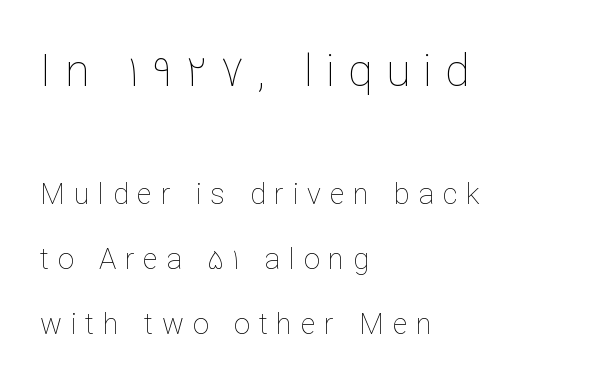
Do the characters align in a grid? No, the font is proportional. Lines of text with bare space underneath. Airy leading. Note: larger setting up top, smaller setting below. No italicization has been applied; the sample stays upright.
